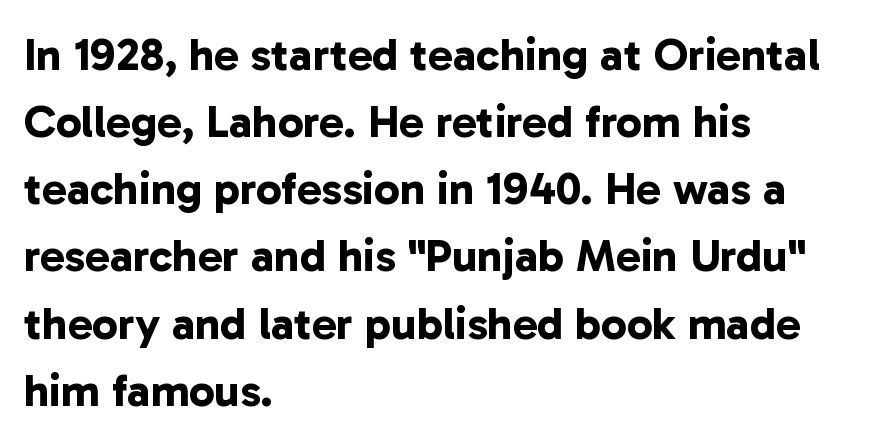
How heavy is the stroke? Heavy — this is a bold. Decoration check: the copy has no underline. You could call the tracking neutral — neither tight nor loose. Looks like regular typesetting: each glyph gets only the width it needs. Each letter's strokes conclude bluntly, with no projecting serifs.
